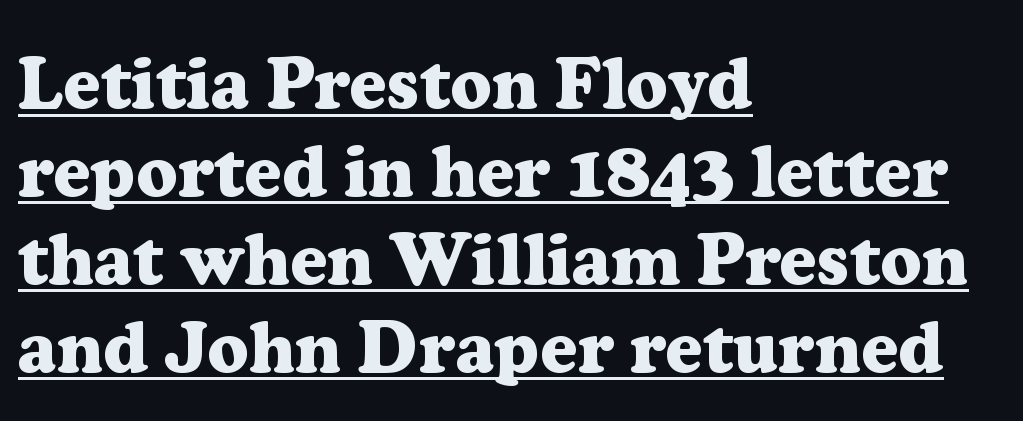
Q: Is the text bold? A: Yes.
Q: Is the text italic (slanted)? A: No, it is upright.
Q: Is the typeface a serif or a sans-serif typeface? A: Serif.
Q: Is the text underlined? A: Yes.
Q: How is the paragraph aligned? A: Left-aligned.
Q: Is the spacing between letters normal or unusually wide? A: Normal.
Q: Width (condensed, normal, or wide)? A: Normal.
Q: Stroke contrast? A: Low.
Q: x-height? A: Medium.
Q: Monospaced? A: No.
